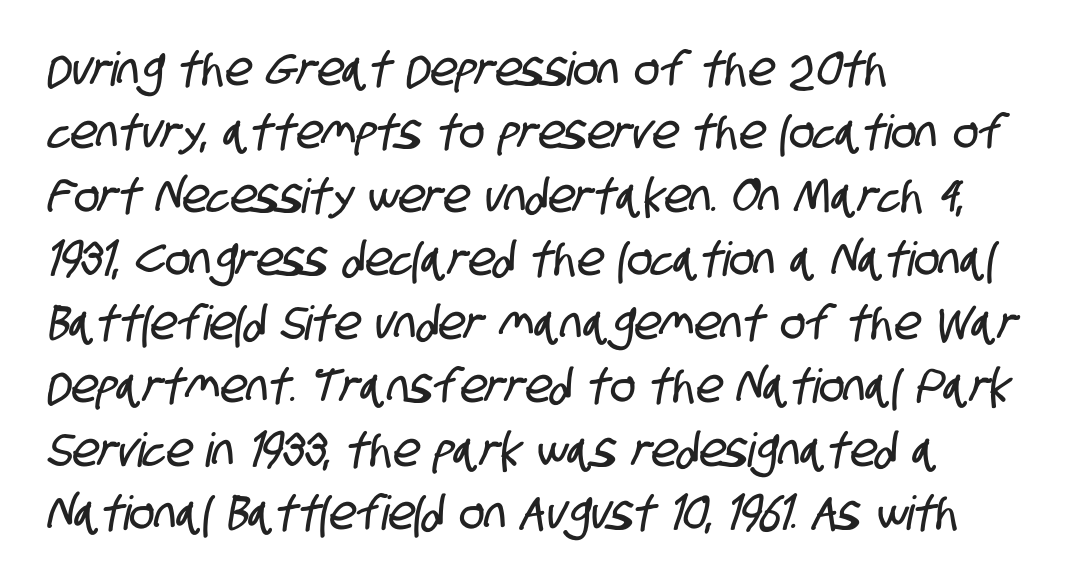
{"serif": "no", "width": "condensed", "stroke_contrast": "low", "x_height": "large", "monospaced": "no", "underline": "no", "align": "left", "line_spacing": "normal", "line_spacing_ratio": 1.35, "letter_spacing": "normal", "letter_spacing_em": 0.0, "glyph_px": 47}
